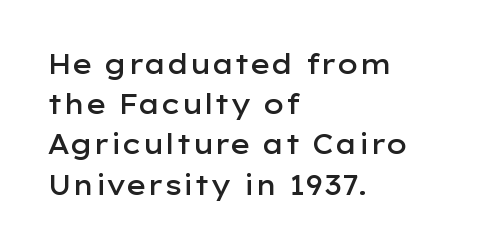
{"italic": "no", "bold": "semi", "underline": "no", "align": "left", "line_spacing": "normal", "line_spacing_ratio": 1.49, "letter_spacing": "normal", "letter_spacing_em": 0.0, "glyph_px": 27}
